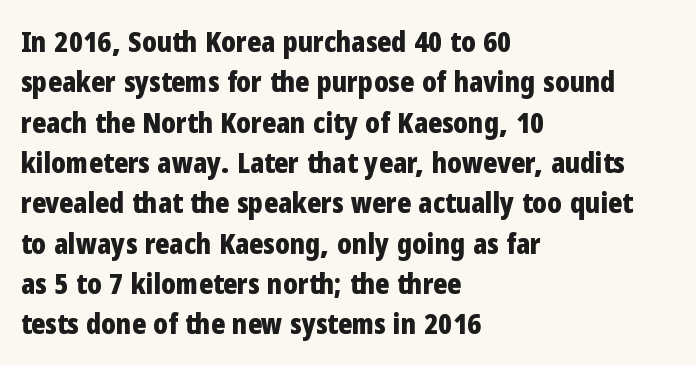
{"serif": "no", "italic": "no", "bold": "yes", "weight": "bold", "width": "condensed", "stroke_contrast": "low", "x_height": "medium", "monospaced": "no", "underline": "no", "align": "left", "line_spacing": "normal", "line_spacing_ratio": 1.39, "letter_spacing": "normal", "letter_spacing_em": 0.0, "glyph_px": 29}
